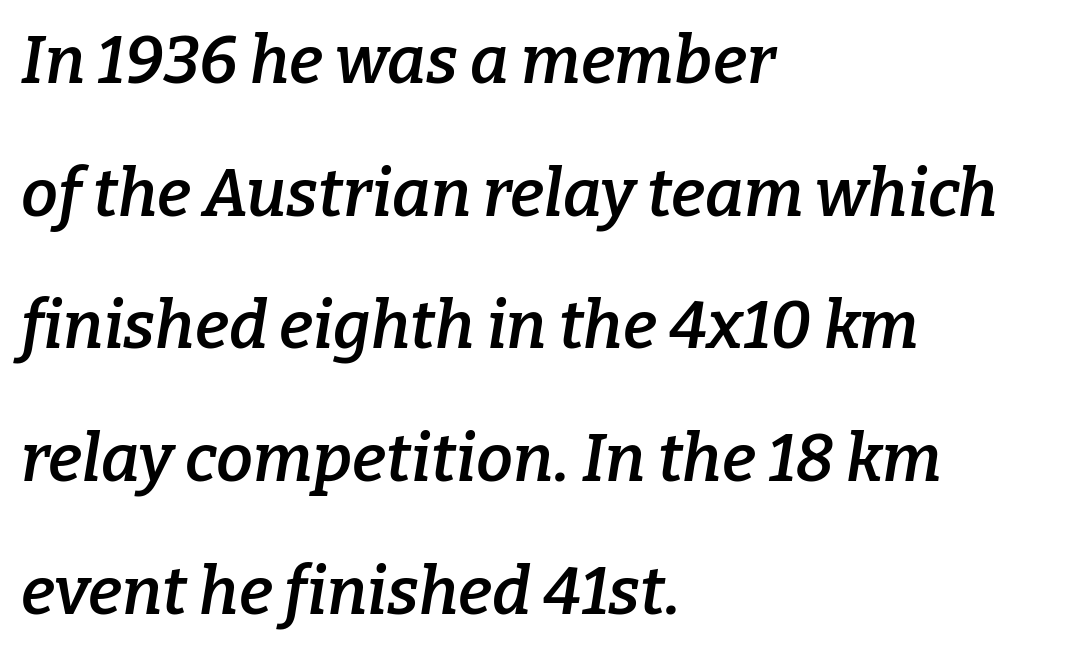
{"serif": "yes", "italic": "yes", "lean": "right", "slant_degrees": 9, "bold": "semi", "weight": "semibold", "width": "normal", "stroke_contrast": "low", "x_height": "medium", "monospaced": "no", "underline": "no", "align": "left", "line_spacing": "loose", "line_spacing_ratio": 2.01, "letter_spacing": "normal", "letter_spacing_em": 0.0, "glyph_px": 66}
